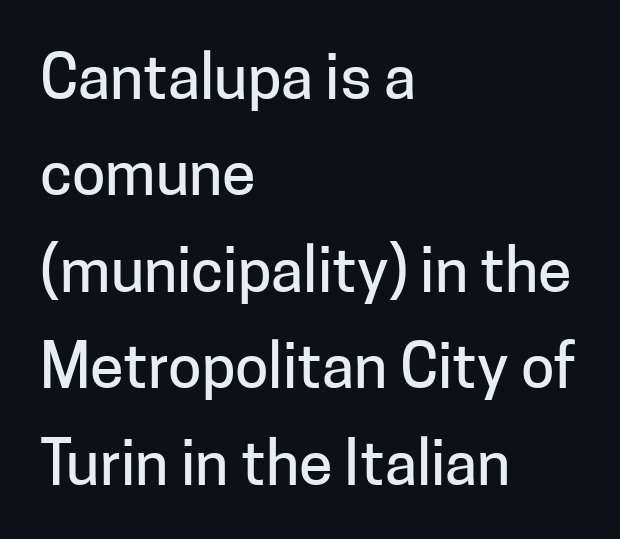
{"serif": "no", "italic": "no", "width": "normal", "stroke_contrast": "low", "x_height": "medium", "monospaced": "no", "underline": "no", "align": "left", "line_spacing": "normal", "line_spacing_ratio": 1.58, "letter_spacing": "normal", "letter_spacing_em": 0.0, "glyph_px": 61}
